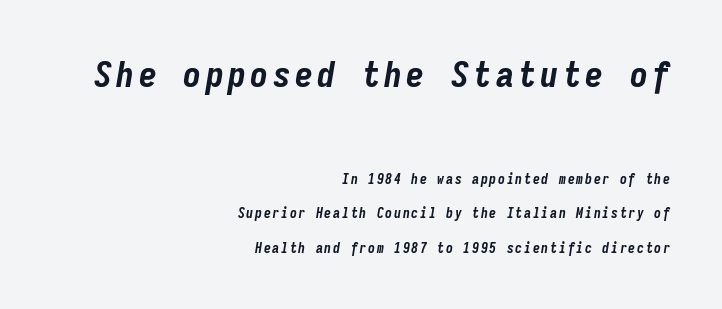
The image shows 36 px bold, condensed type, italic (leaning right), monospaced; set right-aligned, loose line spacing (2.47x), not underlined; the first (top) block is 2.57x larger; low stroke contrast and a medium x-height.
